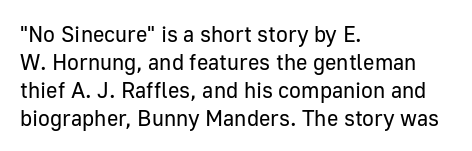
No extra ink here — the face is not bold. Students, observe: this is what conventionally led text looks like. Visually the block forms a straight wall on the left and a jagged coastline on the right. Clear beneath every line of the passage.
